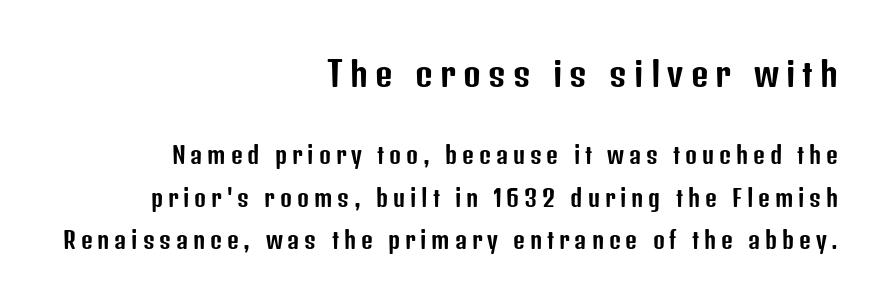
{"serif": "no", "italic": "no", "width": "condensed", "stroke_contrast": "low", "x_height": "medium", "monospaced": "no", "underline": "no", "align": "right", "line_spacing_ratio": 1.83, "letter_spacing": "wide", "letter_spacing_em": 0.21, "larger_block": "first", "size_ratio": 1.48, "glyph_px": 34}
